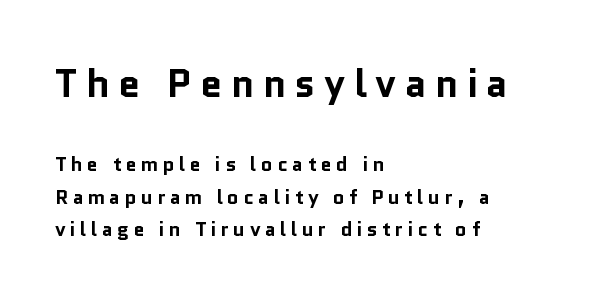
Does extra space separate the letters? Yes, quite a lot of it. Its strokes are broad and dark, the hallmark of bold type. Do the characters align in a grid? No, the font is proportional. Compare the two chunks: the upper has the greater cap height. Only glyphs here, with clear space below each row.
